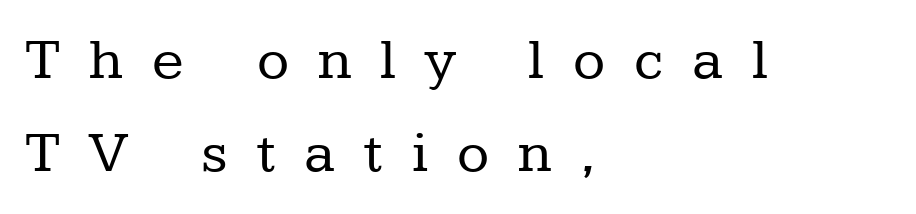
Varying glyph widths throughout — classic text-font behaviour. Upright lettering throughout. The strokes carry an ordinary text weight at most. What kind of face is this? One with serifs.
